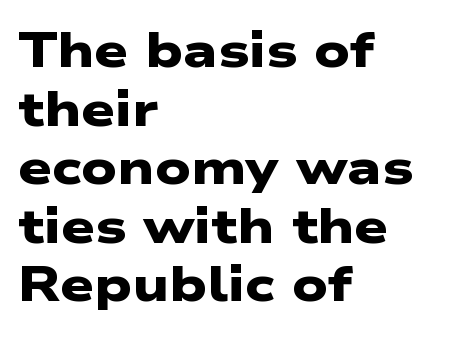
The letters are bold, with thick, heavy strokes. A student would call this left alignment; a typographer would say flush left, rag right. Any mark beneath the type? The region is blank. Look at the bottom of the vertical strokes: they stop flat, with no serifs. Does extra space separate the letters? No, they use regular spacing. You could not count columns in this text — the font is proportionally spaced.
